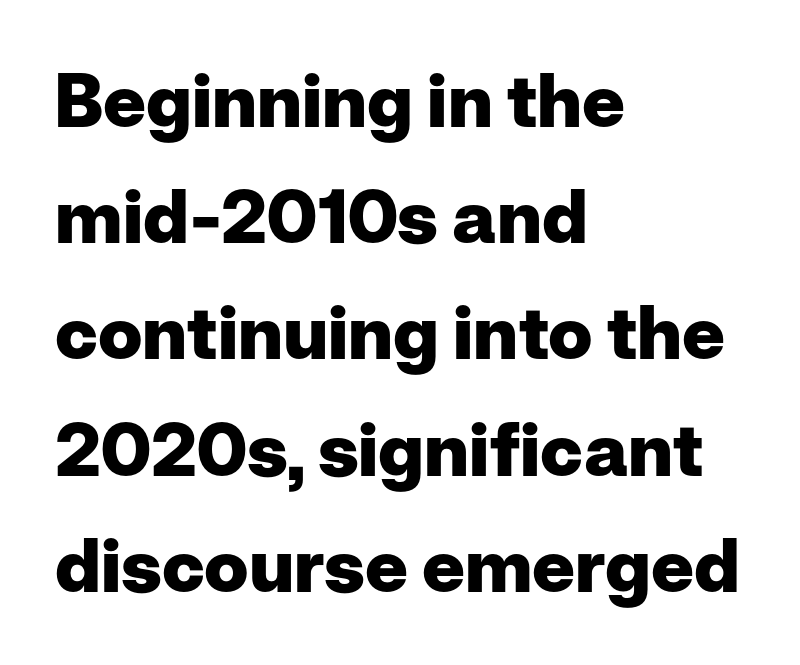
{"serif": "no", "italic": "no", "bold": "yes", "weight": "heavy", "width": "normal", "stroke_contrast": "low", "x_height": "medium", "monospaced": "no", "underline": "no", "align": "left", "line_spacing": "normal", "line_spacing_ratio": 1.57, "letter_spacing": "normal", "letter_spacing_em": 0.0, "glyph_px": 74}
